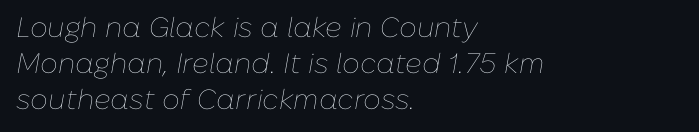
Does the leading feel generous? No, just average. If you drew a ruler down the left edge, every line would touch it. Note the varied advance widths — an 'i' is clearly narrower than an 'm'. Stem width sits at or under what a default text font uses. An italicized treatment has been applied to the whole sample.
